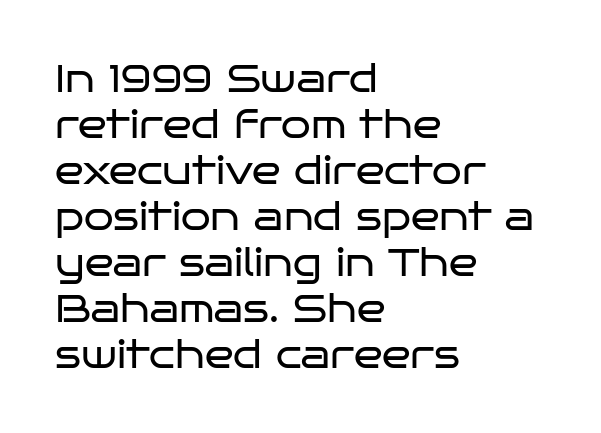
Every row of glyphs begins at an identical x-position on the left. Italic: no, the glyphs are upright roman. Beneath every word, the page is bare. The type family on display is of the sans-serif kind.
